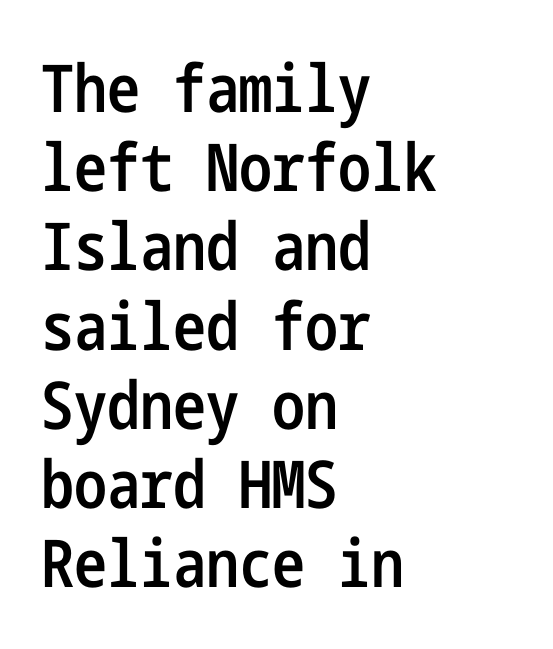
{"serif": "no", "italic": "no", "bold": "semi", "weight": "semibold", "width": "condensed", "stroke_contrast": "low", "x_height": "medium", "underline": "no", "align": "left", "line_spacing_ratio": 1.2, "letter_spacing": "normal", "letter_spacing_em": 0.0, "glyph_px": 66}
